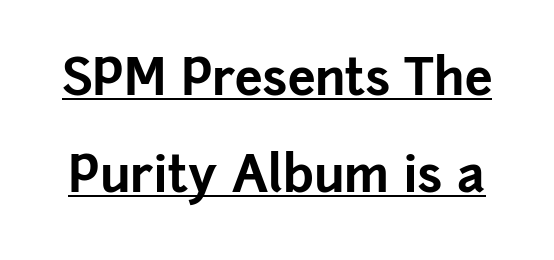
Q: Is the text bold? A: Yes.
Q: Is the text italic (slanted)? A: No, it is upright.
Q: Is the typeface a serif or a sans-serif typeface? A: Sans-serif.
Q: Is the text underlined? A: Yes.
Q: Is the spacing between letters normal or unusually wide? A: Normal.
Q: Is the spacing between lines tight, normal or loose? A: Loose.
Q: Width (condensed, normal, or wide)? A: Normal.
Q: Stroke contrast? A: Low.
Q: x-height? A: Medium.
Q: Monospaced? A: No.
